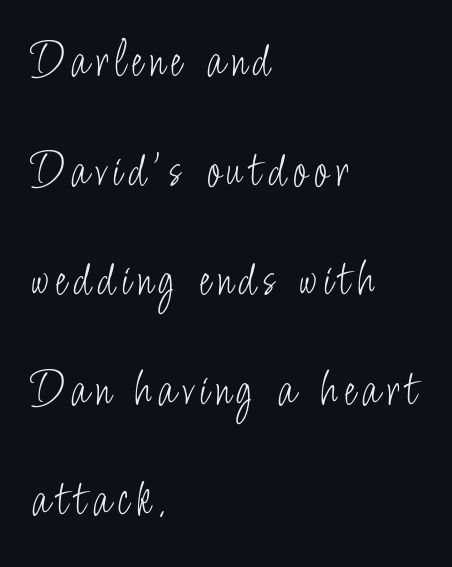
{"serif": "no", "bold": "no", "weight": "light", "width": "condensed", "stroke_contrast": "low", "x_height": "small", "monospaced": "no", "underline": "no", "align": "left", "line_spacing": "loose", "line_spacing_ratio": 2.11, "glyph_px": 52}
